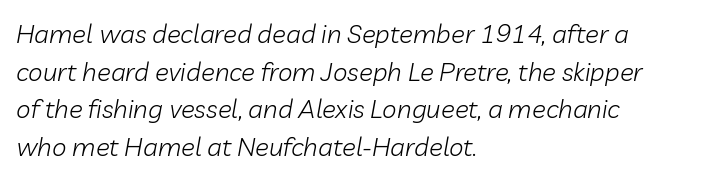
{"italic": "yes", "lean": "right", "slant_degrees": 10, "bold": "no", "underline": "no", "align": "left", "line_spacing": "normal", "line_spacing_ratio": 1.45, "letter_spacing": "normal", "letter_spacing_em": 0.0, "glyph_px": 26}
